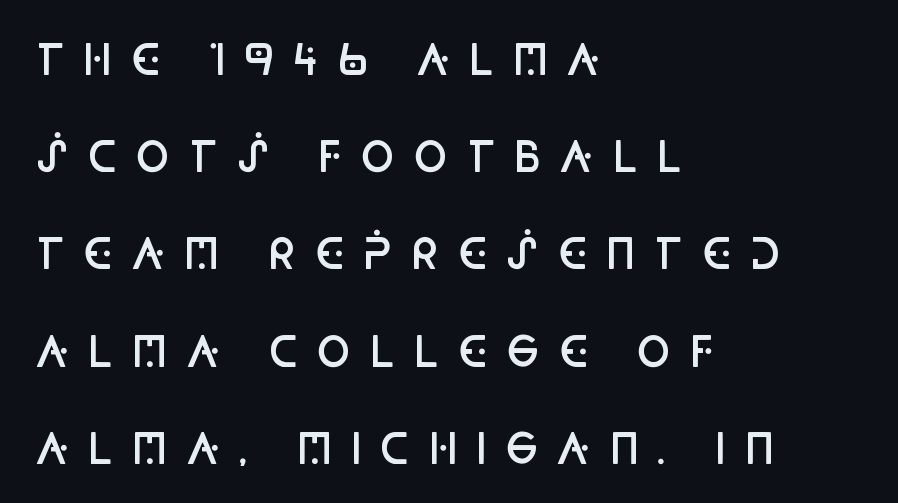
The typesetter chose a ragged-right arrangement here. Upright lettering throughout. Here the designer chose a conventional face with non-uniform glyph widths. Serif or sans? Sans — the stroke terminals are bare. Anything drawn beneath the words? Only blank space. How are the letters spaced? Widely, with obvious added tracking.
